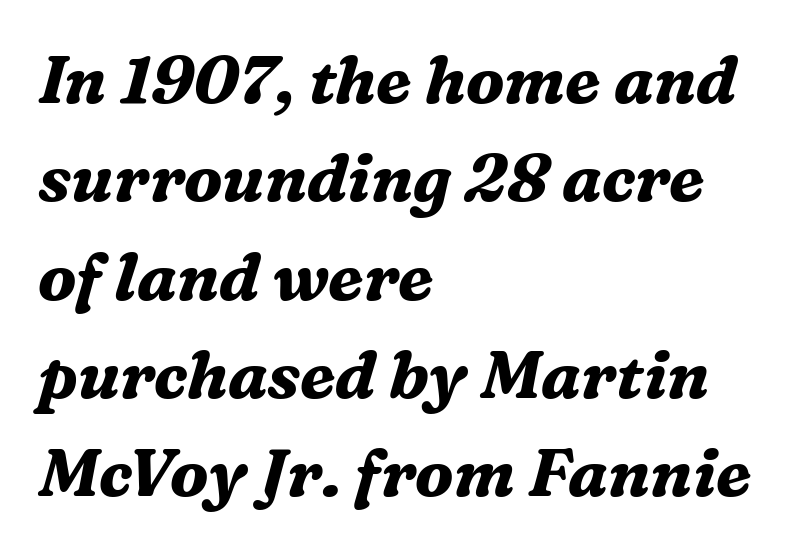
The font family rendered here belongs to the serif group. The letters advance in unequal steps, a hallmark of proportional type. Bold? Absolutely — the strokes are thick and heavy. Descenders are the only things crossing below the line. The rendering anchors every line to the left-hand side.
